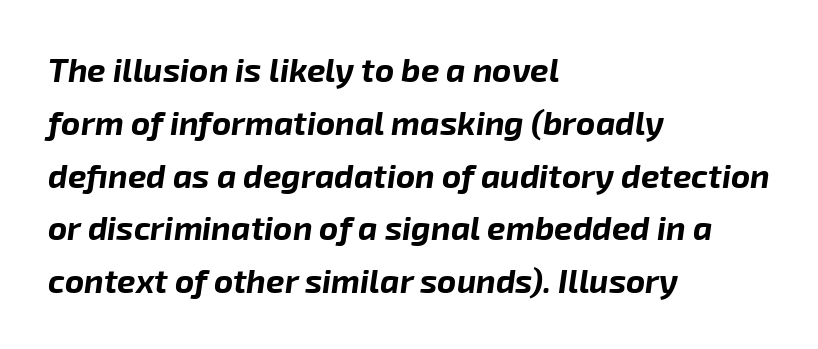
The image shows 33 px bold type, italic (leaning right); set left-aligned, normal line spacing (1.6x), normal letter spacing, not underlined; low stroke contrast and a medium x-height.
